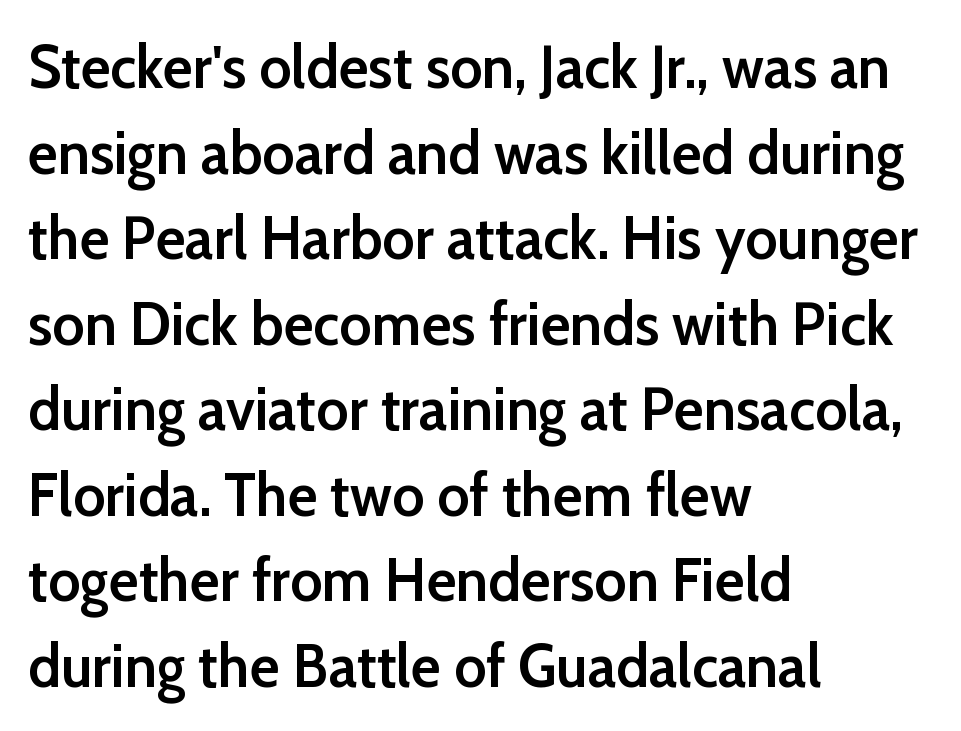
These lines keep a tight, regular rhythm from letter to letter. Posture: straight, roman, zero tilt. To sum up the face: it is a sans, with no serifs. The zone under the glyphs is completely vacant. Is this a fixed-width face? No — the glyphs have proportional, varying widths.
